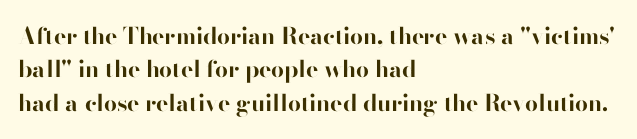
The image shows 23 px bold type, upright; set left-aligned, normal line spacing (1.45x), normal letter spacing, not underlined.
